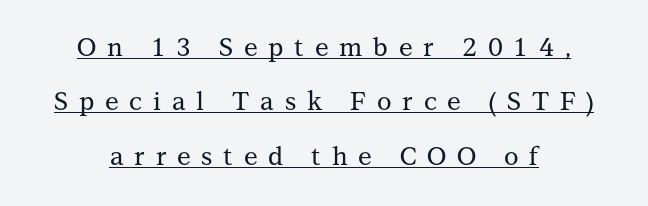
Q: Is the text italic (slanted)? A: No, it is upright.
Q: Is the text underlined? A: Yes.
Q: Is the spacing between letters normal or unusually wide? A: Unusually wide.
Q: Is the spacing between lines tight, normal or loose? A: Loose.
